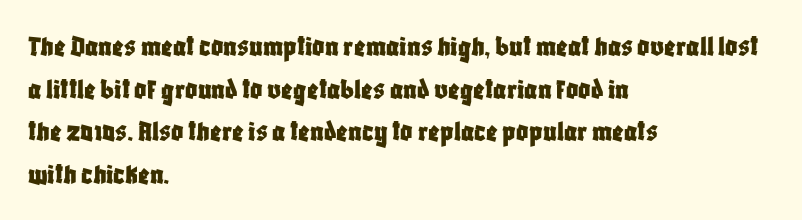
{"serif": "no", "italic": "no", "width": "condensed", "stroke_contrast": "low", "x_height": "large", "monospaced": "no", "underline": "no", "align": "left", "line_spacing": "normal", "line_spacing_ratio": 1.42, "letter_spacing": "normal", "letter_spacing_em": 0.0, "glyph_px": 30}
